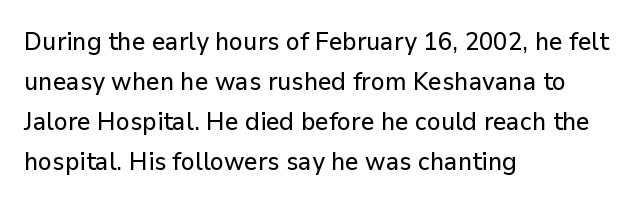
{"italic": "no", "underline": "no", "align": "left", "line_spacing": "normal", "line_spacing_ratio": 1.6, "letter_spacing": "normal", "letter_spacing_em": 0.0, "glyph_px": 25}
